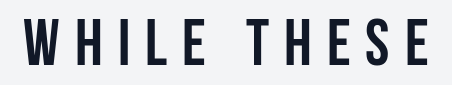
The image shows 65 px semibold, condensed sans-serif type, upright; set unusually wide letter spacing (+0.23 em), not underlined; low stroke contrast and a large x-height.
